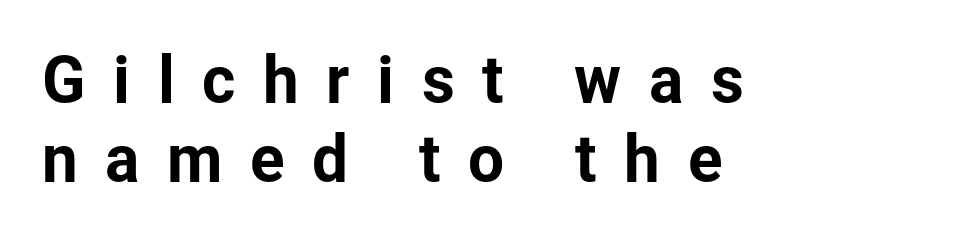
{"serif": "no", "italic": "no", "width": "normal", "stroke_contrast": "low", "x_height": "medium", "monospaced": "no", "underline": "no", "align": "left", "line_spacing_ratio": 1.23, "letter_spacing": "wide", "letter_spacing_em": 0.43, "glyph_px": 64}
